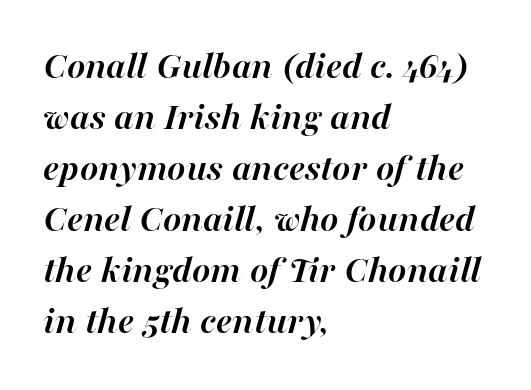
Short note: letters normally spaced. This sample has the flowing, uneven cadence of proportional lettering. Unmarked baselines from the first word to the last. Line spacing here is normal. The glyphs look as if they've been sheared to an angle.
